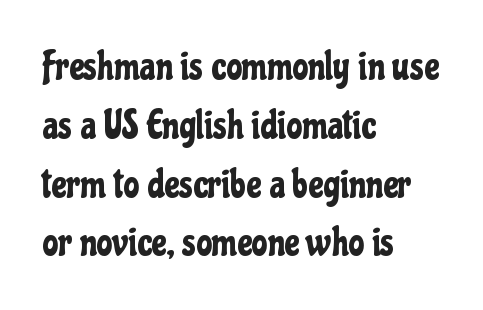
Varying glyph widths throughout — classic text-font behaviour. The face used here is rendered with its standard letterfit. Typographically, this falls in the sans-serif category. Has an underline been added? It has not.
